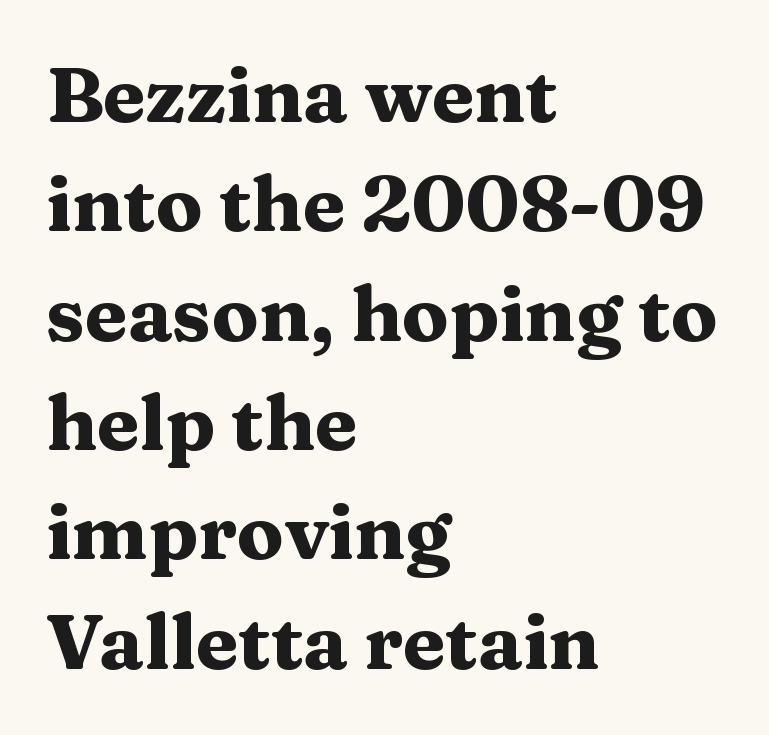
The passage is arranged the way most books set body copy — flush left. Pretty heavy lettering here — definitely bold. The passage shown stacks its lines at a standard gap. Underline: absent. A typesetter would label this face a serif. Default kerning and tracking; the words read as compact shapes.
